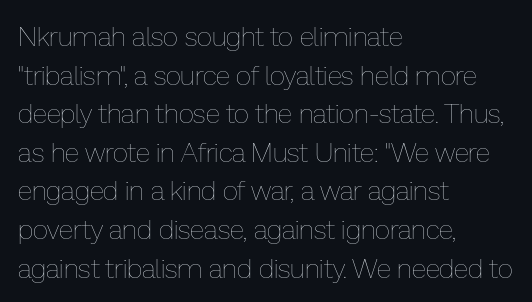
Stroke thickness stays within the range of a standard reading face or lighter. Notice how descenders clear the ascenders below comfortably — that's standard leading. There is no visible air inserted between adjacent glyphs. Casual observation: everything's shoved over to the left. The specimen omits any rule beneath the text block's lines. The letters stand straight up with perfectly vertical stems.
